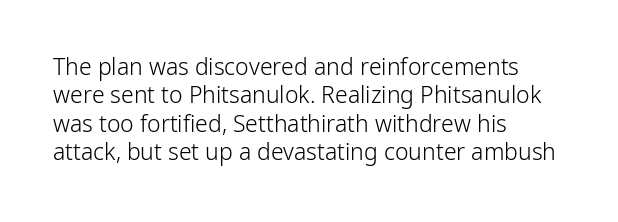
Nobody touched the tracking dial on this one. Visually the block forms a straight wall on the left and a jagged coastline on the right. Posture: upright roman. Beneath every word, the page is bare.
